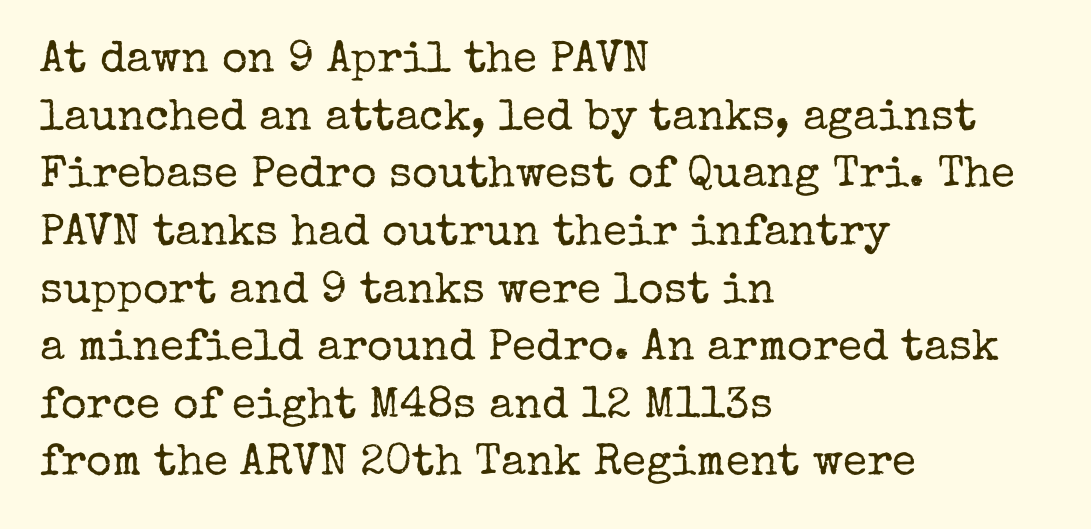
The image shows 44 px regular-weight serif type, upright; set left-aligned, normal line spacing (1.31x), normal letter spacing, not underlined; low stroke contrast and a medium x-height.
